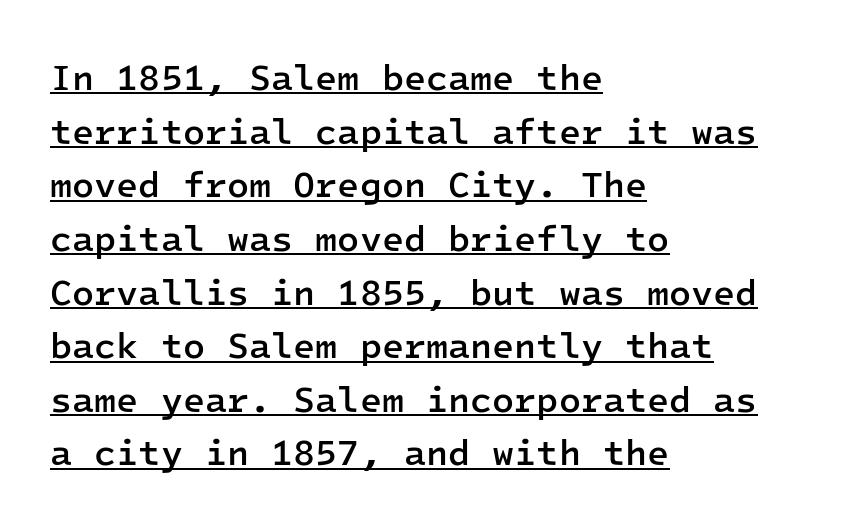
This is the regular roman posture of the typeface. Vertical spacing — default. Glance below the letters and you will spot a drawn line. Grotesque or geometric, the face here clearly has no serifs. Monospaced: the letters line up in strict vertical columns. The setting favours the left margin, as ordinary paragraphs usually do.
